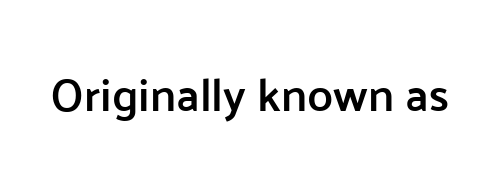
{"serif": "no", "italic": "no", "bold": "semi", "weight": "semibold", "width": "normal", "stroke_contrast": "low", "x_height": "medium", "monospaced": "no", "underline": "no", "letter_spacing": "normal", "letter_spacing_em": 0.0, "glyph_px": 46}
